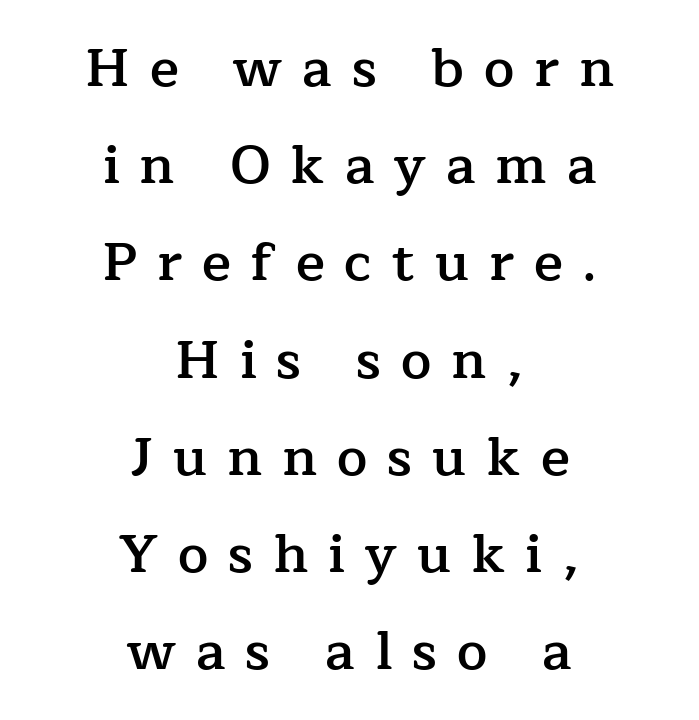
Note: serifs present on the glyphs. Compared with an ordinary text face, these strokes are moderately heavier — a semibold. You can tell it's not italic because the verticals are truly vertical. Reading down the block, each line starts at a different indent, mirrored at its end. The gap between lines stays unmarked. Looks like regular typesetting: each glyph gets only the width it needs.
